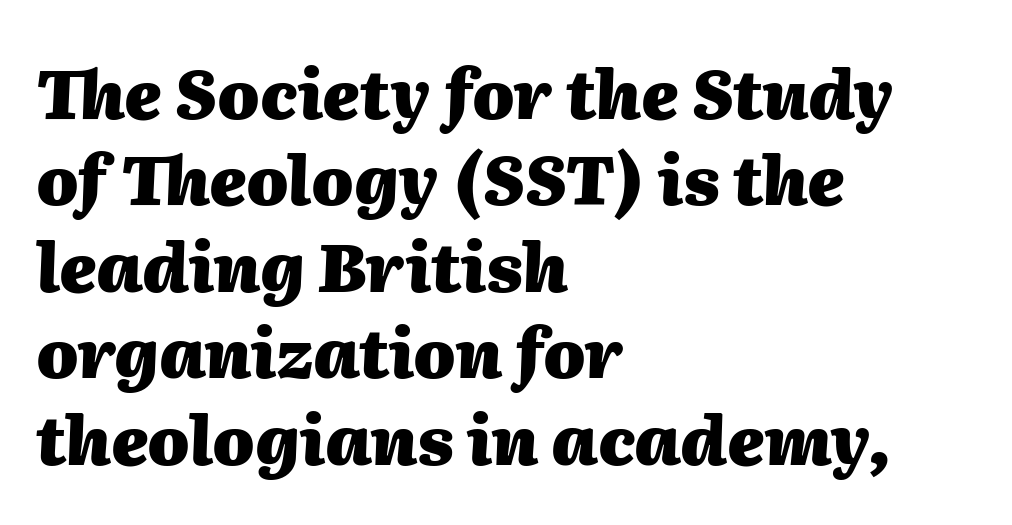
The image shows 67 px heavy type, italic (leaning right); set left-aligned, normal line spacing (1.29x), normal letter spacing, not underlined; medium stroke contrast and a medium x-height.
